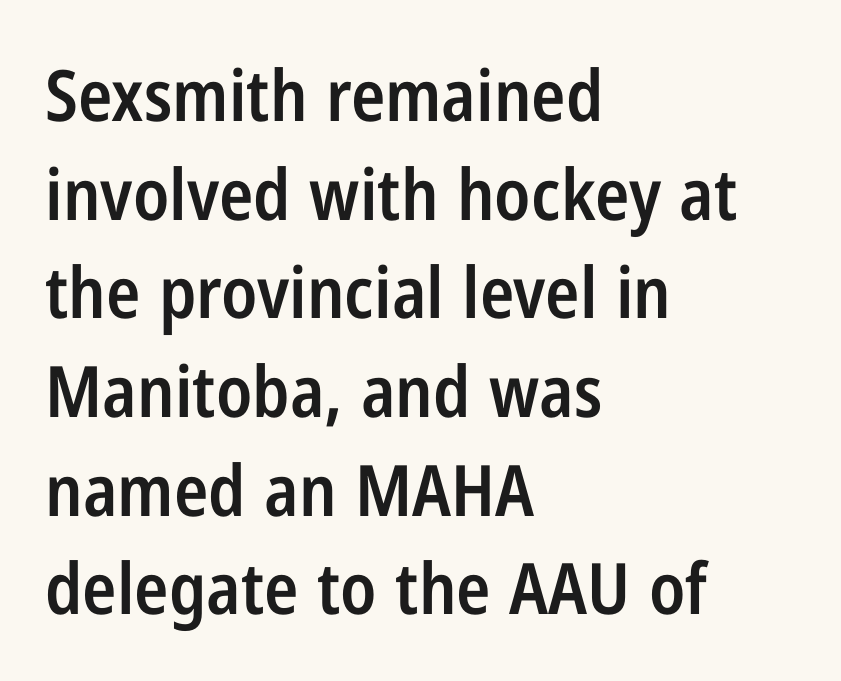
{"serif": "no", "italic": "no", "bold": "semi", "weight": "semibold", "width": "condensed", "stroke_contrast": "low", "x_height": "medium", "monospaced": "no", "underline": "no", "align": "left", "line_spacing": "normal", "line_spacing_ratio": 1.39, "letter_spacing": "normal", "letter_spacing_em": 0.0, "glyph_px": 71}
